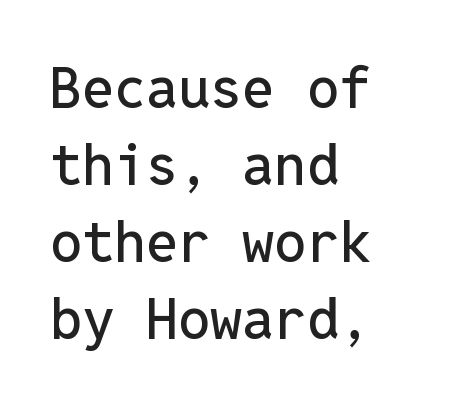
Q: Is the text italic (slanted)? A: No, it is upright.
Q: Is the typeface a serif or a sans-serif typeface? A: Sans-serif.
Q: Is the text underlined? A: No.
Q: How is the paragraph aligned? A: Left-aligned.
Q: Is the spacing between letters normal or unusually wide? A: Normal.
Q: Is the spacing between lines tight, normal or loose? A: Normal.
Q: Width (condensed, normal, or wide)? A: Normal.
Q: Stroke contrast? A: Low.
Q: x-height? A: Medium.
Q: Monospaced? A: Yes.
